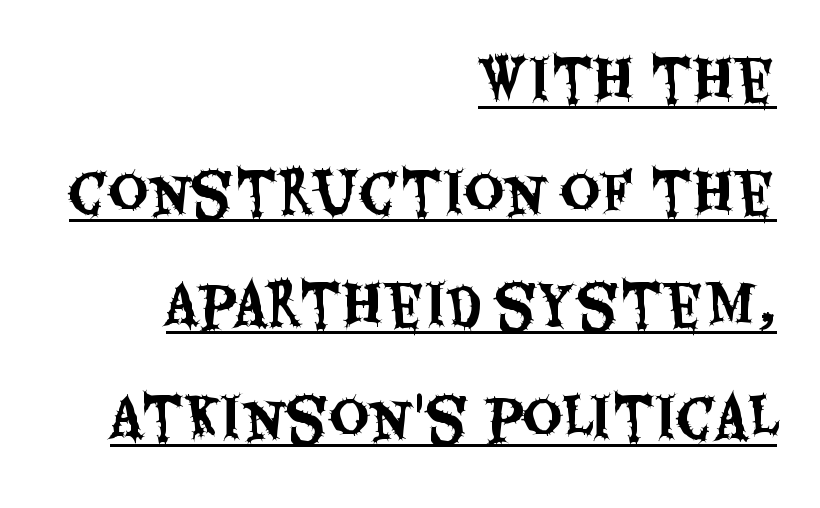
The image shows 55 px condensed sans-serif type, upright; set right-aligned, loose line spacing (2.05x), normal letter spacing, underlined; medium stroke contrast and a large x-height.
